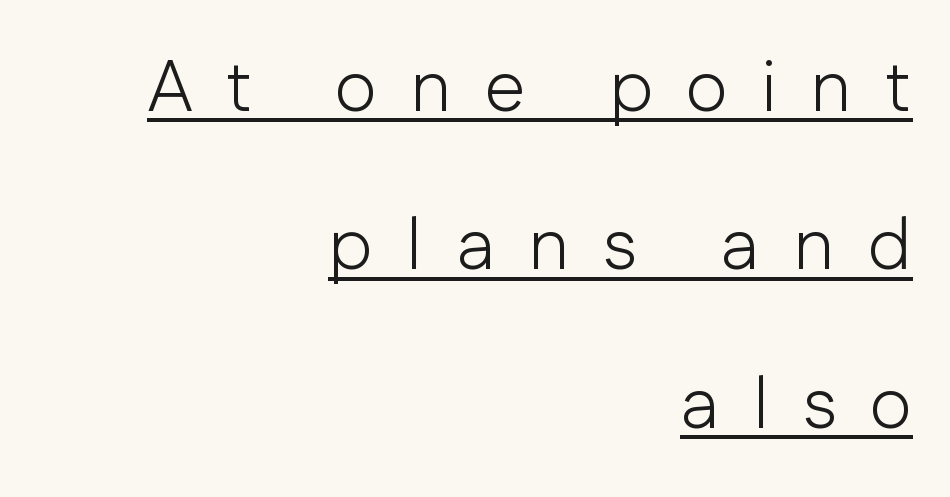
{"serif": "no", "italic": "no", "bold": "no", "weight": "light", "width": "normal", "stroke_contrast": "low", "x_height": "medium", "monospaced": "no", "underline": "yes", "align": "right", "line_spacing": "loose", "line_spacing_ratio": 2.17, "letter_spacing": "wide", "letter_spacing_em": 0.46, "glyph_px": 73}
